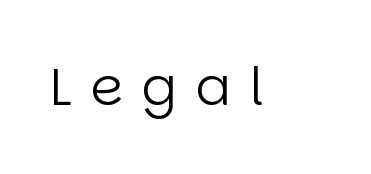
{"serif": "no", "italic": "no", "bold": "no", "weight": "regular", "width": "normal", "stroke_contrast": "low", "x_height": "large", "monospaced": "no", "underline": "no", "letter_spacing": "wide", "letter_spacing_em": 0.36, "glyph_px": 52}
